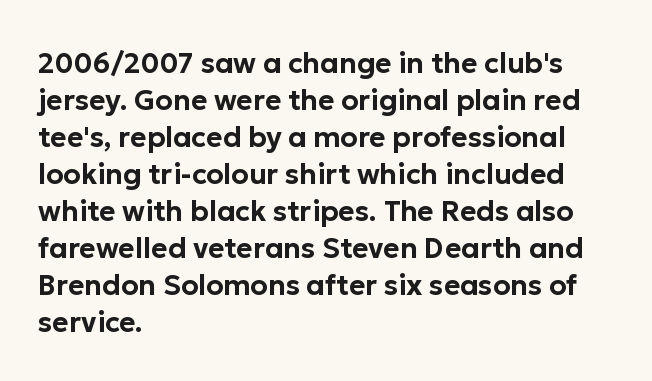
Q: Is the text italic (slanted)? A: No, it is upright.
Q: Is the typeface a serif or a sans-serif typeface? A: Sans-serif.
Q: Is the text underlined? A: No.
Q: How is the paragraph aligned? A: Left-aligned.
Q: Is the spacing between letters normal or unusually wide? A: Normal.
Q: Is the spacing between lines tight, normal or loose? A: Normal.
Q: Width (condensed, normal, or wide)? A: Normal.
Q: Stroke contrast? A: Low.
Q: x-height? A: Medium.
Q: Monospaced? A: No.
